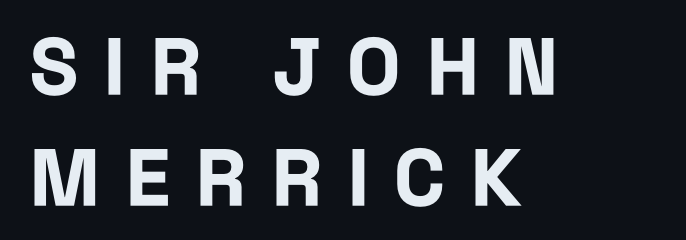
Casual observation: everything's shoved over to the left. The specimen omits any rule beneath the text block's lines. Do the characters align in a grid? No, the font is proportional. On the weight axis this lands at bold, roughly 700. The letters stand straight up with perfectly vertical stems.
